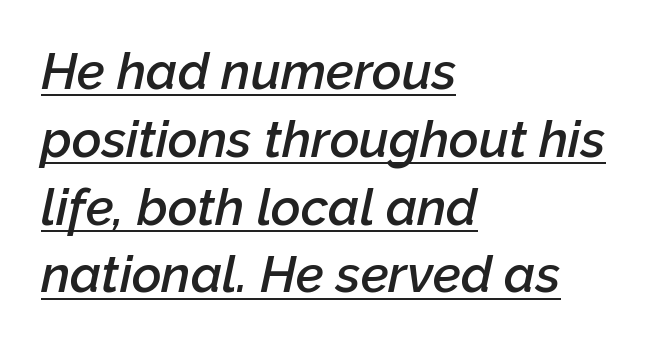
The image shows 51 px semibold type, italic (leaning right); set left-aligned, normal line spacing (1.33x), normal letter spacing, underlined; low stroke contrast and a medium x-height.
